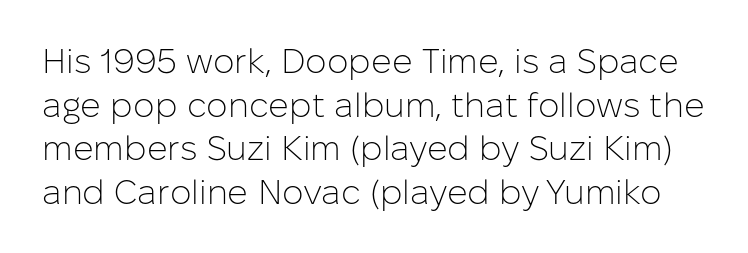
Q: Is the text bold? A: No.
Q: Is the text italic (slanted)? A: No, it is upright.
Q: Is the typeface a serif or a sans-serif typeface? A: Sans-serif.
Q: Is the text underlined? A: No.
Q: Is the spacing between letters normal or unusually wide? A: Normal.
Q: Is the spacing between lines tight, normal or loose? A: Normal.
Q: Width (condensed, normal, or wide)? A: Normal.
Q: Stroke contrast? A: Low.
Q: x-height? A: Medium.
Q: Monospaced? A: No.
